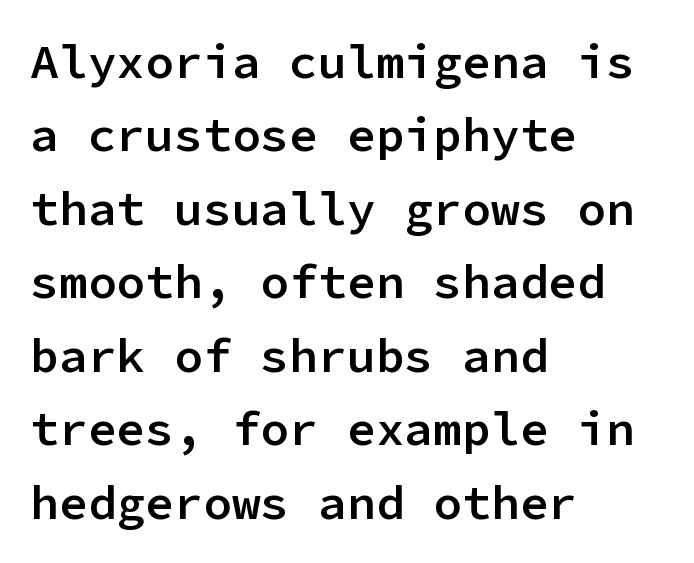
The image shows 48 px semibold sans-serif type, upright, monospaced; set left-aligned, normal line spacing (1.53x), normal letter spacing, not underlined; low stroke contrast and a medium x-height.
